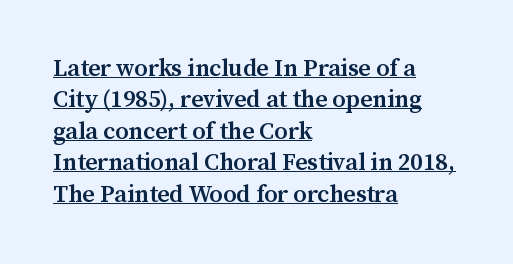
Does the weight exceed regular? Yes, but only to semibold. These lines sit exactly where default settings would place them. These lines stack with their left ends in a neat column. What decoration does the sample have? An underline. Rendered with straight, roman letterforms. This rendering leaves character spacing at its baseline value.
